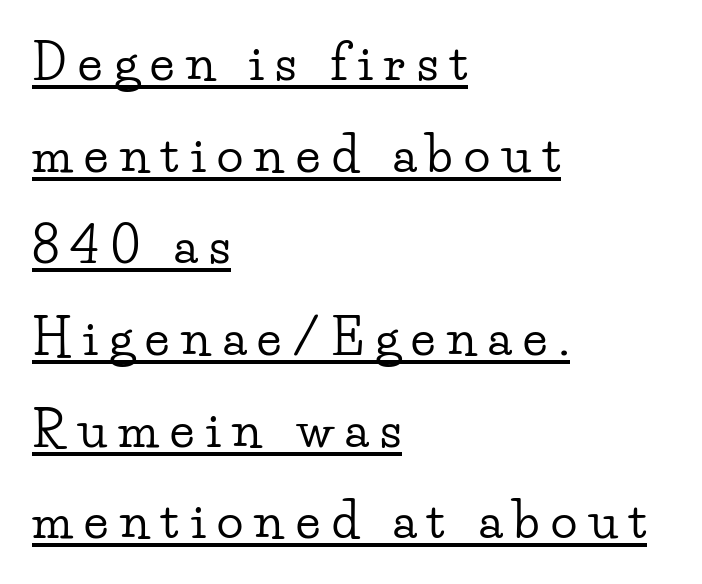
Spacing verdict: proportional, widths tailored to each character. The lines in this sample share a left origin and differ only in where they stop. Italic? Not at all — the glyphs are vertical. Descenders here cross a horizontal rule under the line. This rendering employs a face with finishing strokes, i.e., a serif.
